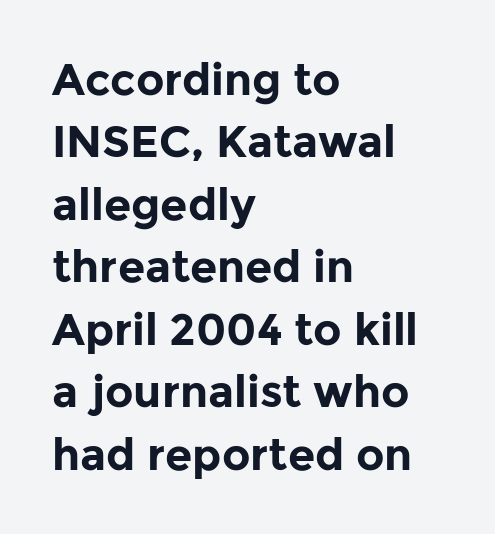
The image shows 44 px bold sans-serif type, upright; set left-aligned, normal line spacing (1.42x), normal letter spacing, not underlined; low stroke contrast and a medium x-height.
